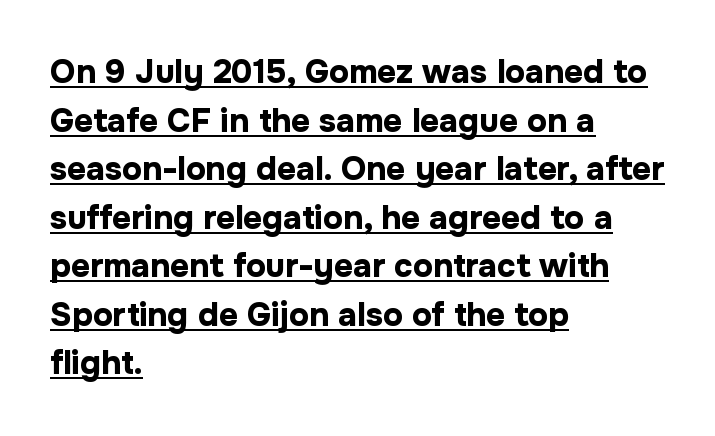
The sample has been set heavy, in full bold. Check the space under the baseline: a stroke is drawn there. A typesetter would call this proportional, since set widths differ per character. The typeface chosen for these lines omits serifs.
